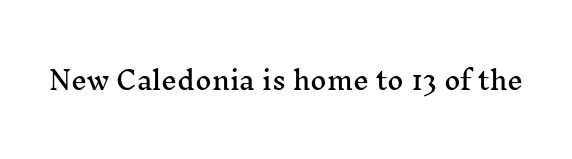
Q: Is the text italic (slanted)? A: No, it is upright.
Q: Is the text underlined? A: No.
Q: Is the spacing between letters normal or unusually wide? A: Normal.
